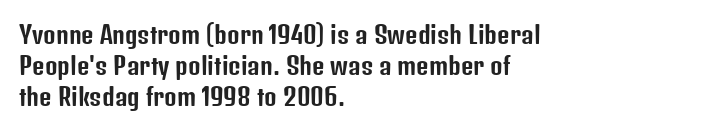
The image shows 24 px text type, upright; set left-aligned, normal line spacing (1.29x), normal letter spacing, not underlined.
